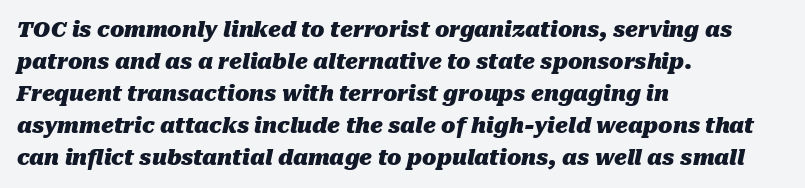
Q: Is the text bold? A: Yes.
Q: Is the text italic (slanted)? A: Yes, it leans right by about 10 degrees.
Q: Is the text underlined? A: No.
Q: How is the paragraph aligned? A: Left-aligned.
Q: Is the spacing between letters normal or unusually wide? A: Normal.
Q: Is the spacing between lines tight, normal or loose? A: Normal.
